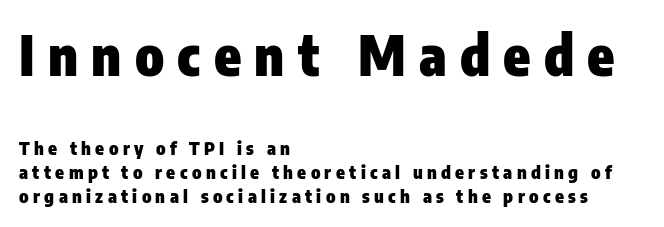
{"serif": "no", "italic": "no", "bold": "yes", "weight": "heavy", "width": "condensed", "stroke_contrast": "low", "x_height": "medium", "monospaced": "no", "underline": "no", "align": "left", "line_spacing": "normal", "line_spacing_ratio": 1.33, "letter_spacing": "wide", "letter_spacing_em": 0.24, "larger_block": "first", "size_ratio": 3.06, "glyph_px": 55}
